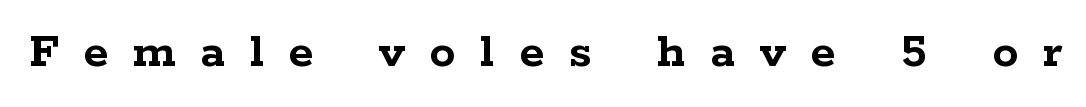
{"serif": "yes", "italic": "no", "bold": "yes", "weight": "semibold", "width": "wide", "stroke_contrast": "low", "x_height": "medium", "monospaced": "no", "underline": "no", "letter_spacing": "wide", "letter_spacing_em": 0.49, "glyph_px": 51}
